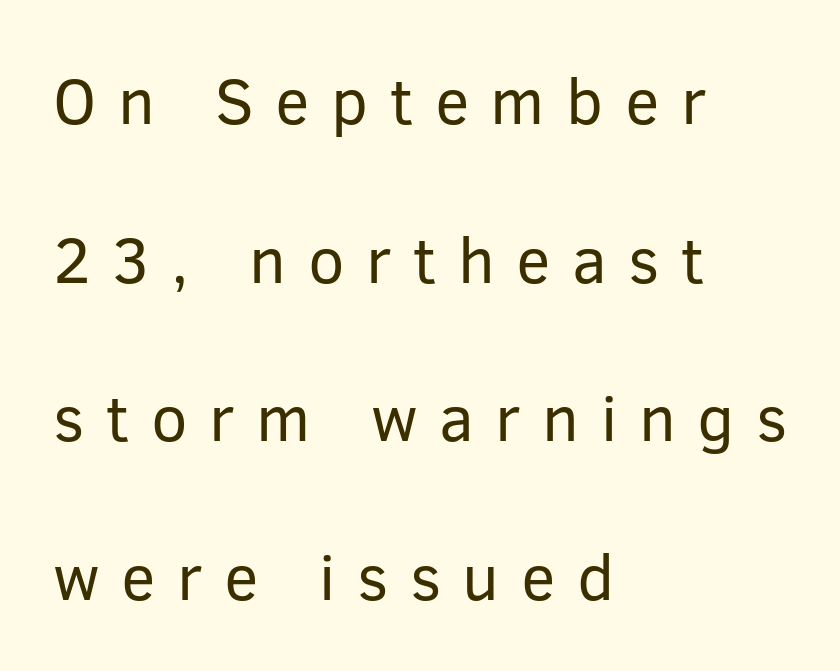
{"serif": "no", "italic": "no", "bold": "no", "weight": "regular", "width": "normal", "stroke_contrast": "low", "x_height": "medium", "monospaced": "no", "underline": "no", "align": "left", "line_spacing": "loose", "line_spacing_ratio": 2.44, "letter_spacing": "wide", "letter_spacing_em": 0.33, "glyph_px": 65}
